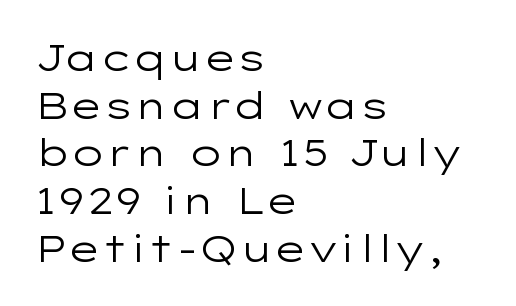
{"serif": "no", "italic": "no", "bold": "no", "weight": "regular", "width": "wide", "stroke_contrast": "low", "x_height": "medium", "monospaced": "no", "underline": "no", "align": "left", "line_spacing": "normal", "line_spacing_ratio": 1.29, "letter_spacing": "normal", "letter_spacing_em": 0.0, "glyph_px": 37}
